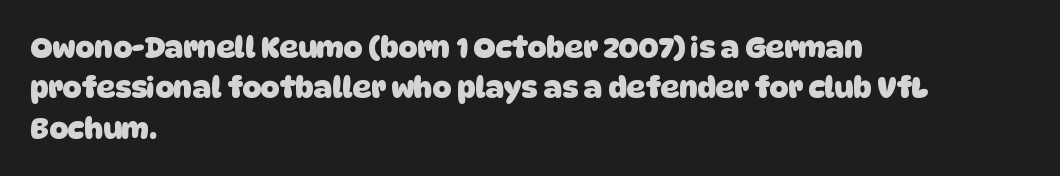
Plenty of ink on the page — the face is bold. Default kerning and tracking; the words read as compact shapes. Words float on clear page, feet unadorned. The rendering anchors every line to the left-hand side. The characters display no serif detailing; their extremities are plain. Vertical spacing — default.
